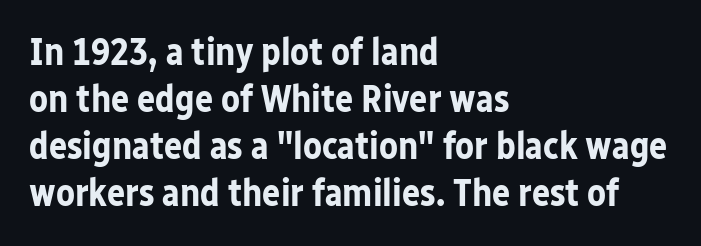
{"serif": "no", "italic": "no", "bold": "yes", "weight": "bold", "width": "normal", "stroke_contrast": "low", "x_height": "medium", "monospaced": "no", "underline": "no", "align": "left", "line_spacing_ratio": 1.24, "letter_spacing": "normal", "letter_spacing_em": 0.0, "glyph_px": 38}
